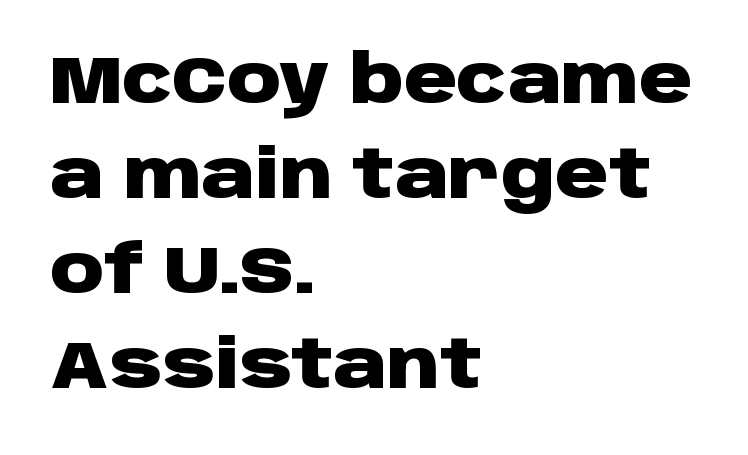
{"serif": "no", "italic": "no", "bold": "yes", "weight": "heavy", "width": "wide", "stroke_contrast": "low", "x_height": "large", "monospaced": "no", "underline": "no", "align": "left", "line_spacing": "normal", "line_spacing_ratio": 1.44, "letter_spacing": "normal", "letter_spacing_em": 0.0, "glyph_px": 66}
